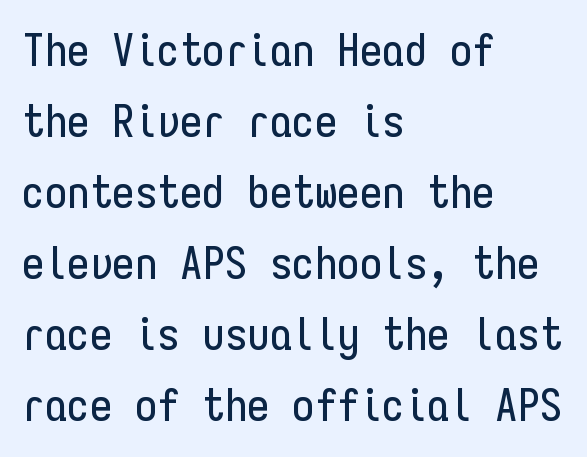
{"serif": "no", "italic": "no", "width": "condensed", "stroke_contrast": "low", "x_height": "medium", "monospaced": "yes", "underline": "no", "align": "left", "line_spacing": "normal", "line_spacing_ratio": 1.58, "letter_spacing": "normal", "letter_spacing_em": 0.0, "glyph_px": 45}
